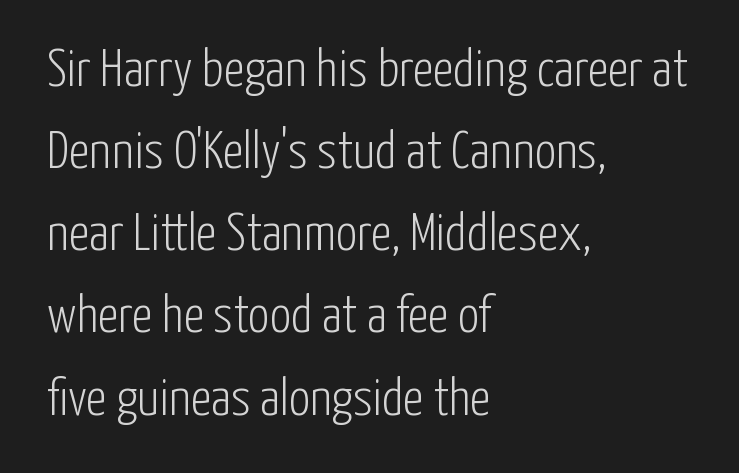
Q: Is the text bold? A: No.
Q: Is the text italic (slanted)? A: No, it is upright.
Q: Is the typeface a serif or a sans-serif typeface? A: Sans-serif.
Q: Is the text underlined? A: No.
Q: How is the paragraph aligned? A: Left-aligned.
Q: Is the spacing between letters normal or unusually wide? A: Normal.
Q: Is the spacing between lines tight, normal or loose? A: Normal.
Q: Width (condensed, normal, or wide)? A: Condensed.
Q: Stroke contrast? A: Low.
Q: x-height? A: Medium.
Q: Monospaced? A: No.
